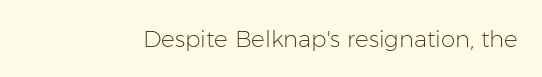
The type is set solid horizontally, with unmodified tracking. Words float on clear page, feet unadorned. A quiet, ordinary-to-light weight characterises the typeface. The type sits square on the baseline with zero lean.
